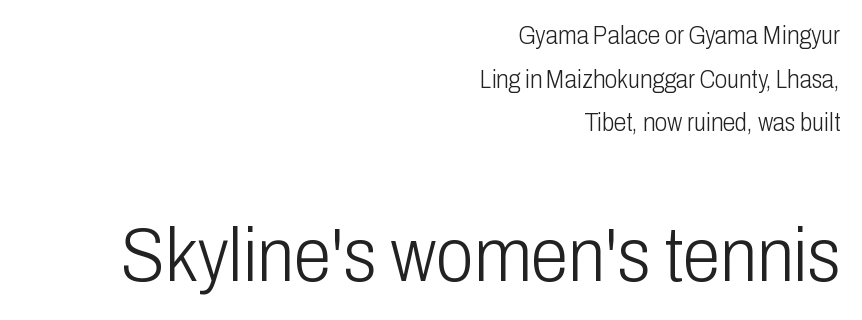
The image shows 76 px light, condensed sans-serif type, upright; set right-aligned, line spacing 1.75x, normal letter spacing, not underlined; the second (bottom) block is 3.04x larger; low stroke contrast and a medium x-height.
